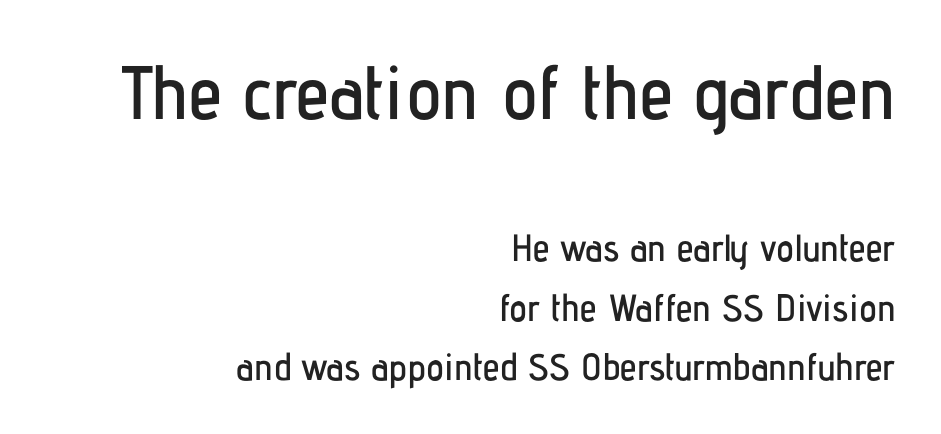
Q: Is the text italic (slanted)? A: No, it is upright.
Q: Is the typeface a serif or a sans-serif typeface? A: Sans-serif.
Q: Is the text underlined? A: No.
Q: How is the paragraph aligned? A: Right-aligned.
Q: Is the spacing between letters normal or unusually wide? A: Normal.
Q: Is the spacing between lines tight, normal or loose? A: Normal.
Q: Which block of text is set in a larger size, the first (top) or the second (bottom)? A: The first (top) one.
Q: Width (condensed, normal, or wide)? A: Condensed.
Q: Stroke contrast? A: Low.
Q: x-height? A: Medium.
Q: Monospaced? A: No.
